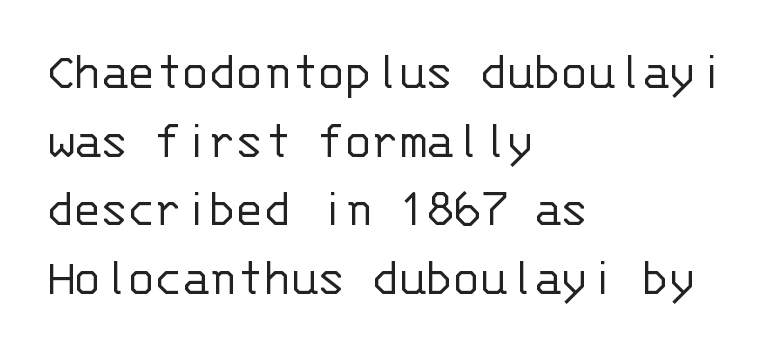
The image shows 55 px light sans-serif type, upright, monospaced; set left-aligned, normal line spacing (1.25x), normal letter spacing, not underlined; low stroke contrast and a large x-height.
